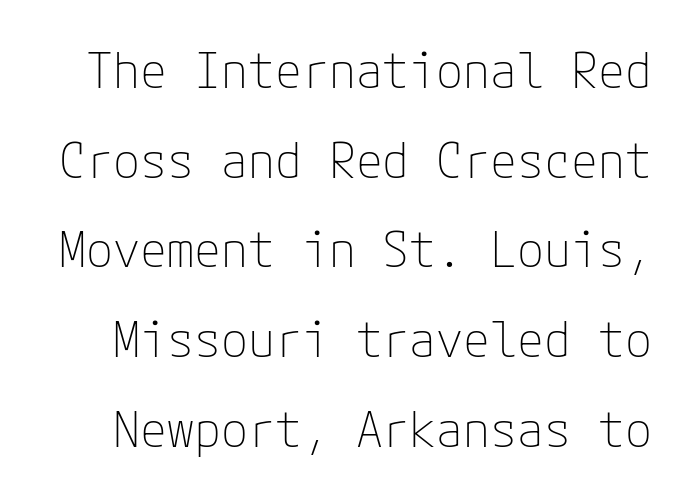
{"serif": "no", "italic": "no", "bold": "no", "weight": "thin", "width": "normal", "stroke_contrast": "low", "x_height": "medium", "underline": "no", "line_spacing_ratio": 1.83, "letter_spacing": "normal", "letter_spacing_em": 0.0, "glyph_px": 49}
